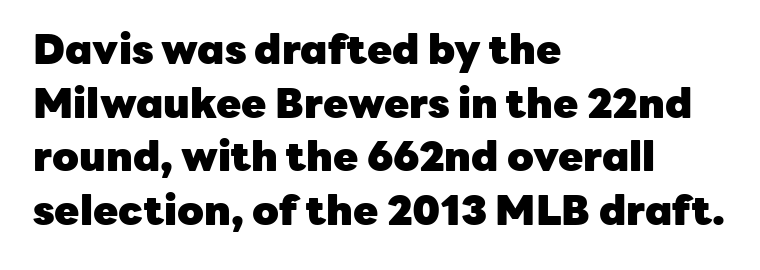
The image shows 41 px heavy sans-serif type, upright; set left-aligned, normal line spacing (1.31x), normal letter spacing, not underlined; low stroke contrast and a medium x-height.
